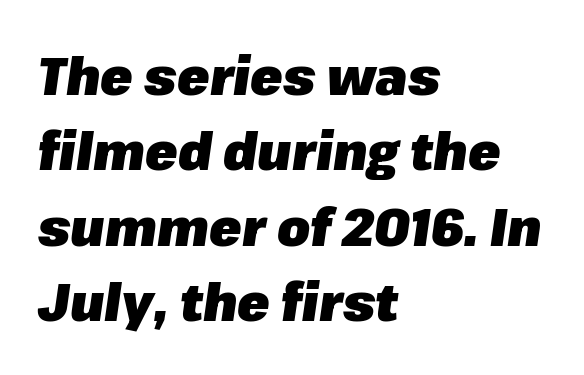
The image shows 53 px heavy type, italic (leaning right); set left-aligned, normal line spacing (1.42x), normal letter spacing, not underlined; low stroke contrast and a medium x-height.
